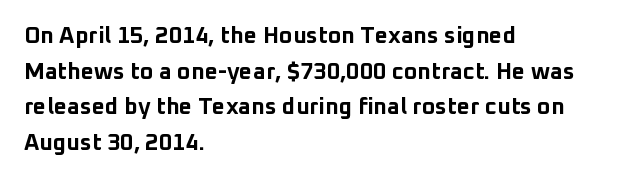
{"italic": "no", "bold": "yes", "underline": "no", "align": "left", "line_spacing": "normal", "line_spacing_ratio": 1.55, "letter_spacing": "normal", "letter_spacing_em": 0.0, "glyph_px": 23}
